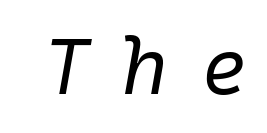
Q: Is the text bold? A: No.
Q: Is the text italic (slanted)? A: Yes, it leans right by about 10 degrees.
Q: Is the text underlined? A: No.
Q: Is the spacing between letters normal or unusually wide? A: Unusually wide.
Q: Width (condensed, normal, or wide)? A: Normal.
Q: Stroke contrast? A: Low.
Q: x-height? A: Medium.
Q: Monospaced? A: Yes.
